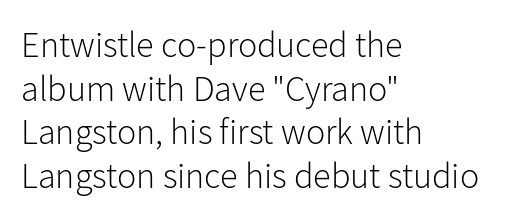
{"serif": "no", "italic": "no", "bold": "no", "weight": "light", "width": "normal", "stroke_contrast": "low", "x_height": "medium", "monospaced": "no", "underline": "no", "align": "left", "line_spacing_ratio": 1.21, "letter_spacing": "normal", "letter_spacing_em": 0.0, "glyph_px": 36}
